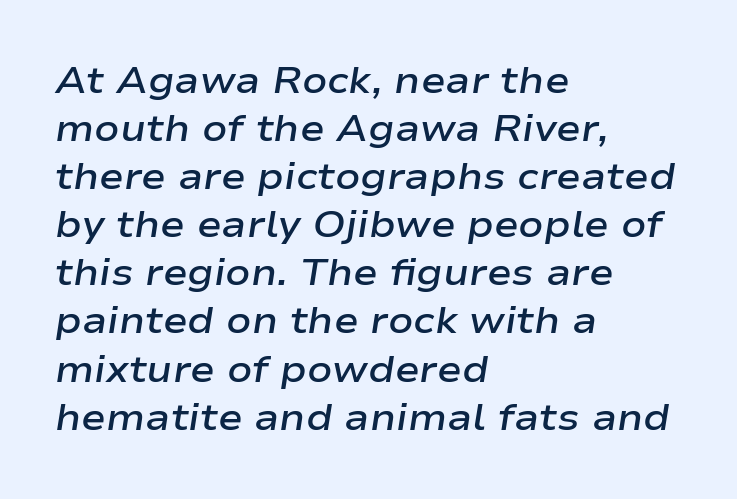
{"italic": "yes", "lean": "right", "slant_degrees": 9, "bold": "semi", "weight": "semibold", "width": "wide", "stroke_contrast": "low", "x_height": "medium", "monospaced": "no", "underline": "no", "align": "left", "line_spacing": "normal", "line_spacing_ratio": 1.3, "letter_spacing": "normal", "letter_spacing_em": 0.0, "glyph_px": 37}
